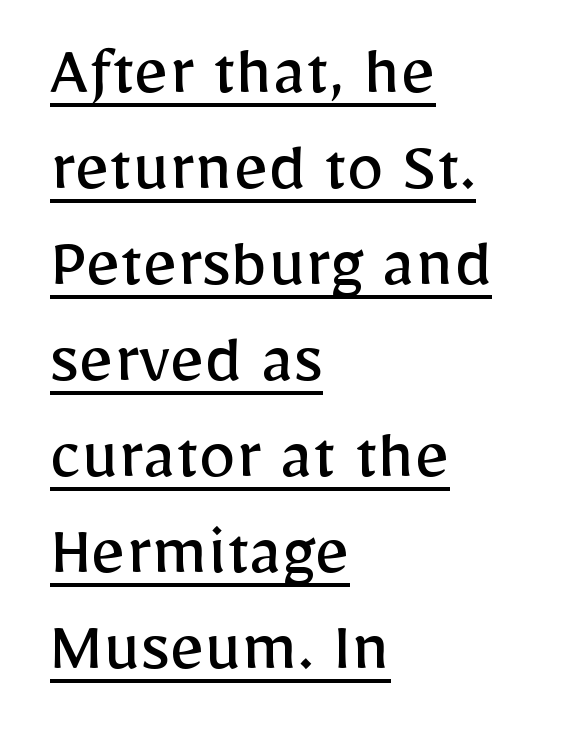
This reads as an unemphasized weight, regular at the heaviest. The lines sit at an ordinary, default distance from one another. Is this a sans? Yes — the strokes have no serifs. In CSS terms this would be text-align: left.
